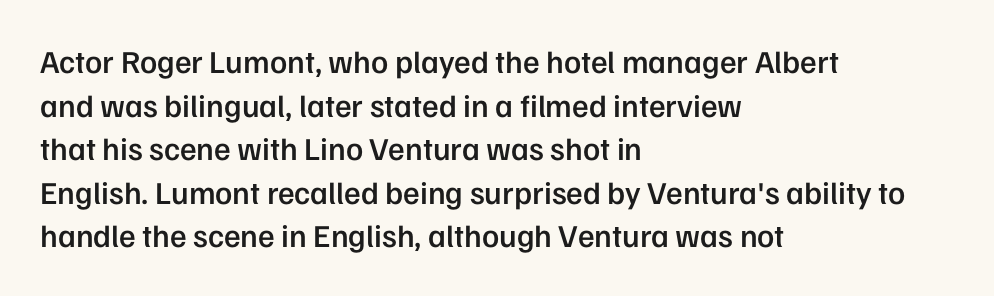
{"serif": "no", "italic": "no", "bold": "semi", "weight": "semibold", "width": "normal", "stroke_contrast": "low", "x_height": "medium", "monospaced": "no", "underline": "no", "align": "left", "line_spacing": "normal", "line_spacing_ratio": 1.36, "letter_spacing": "normal", "letter_spacing_em": 0.0, "glyph_px": 32}
